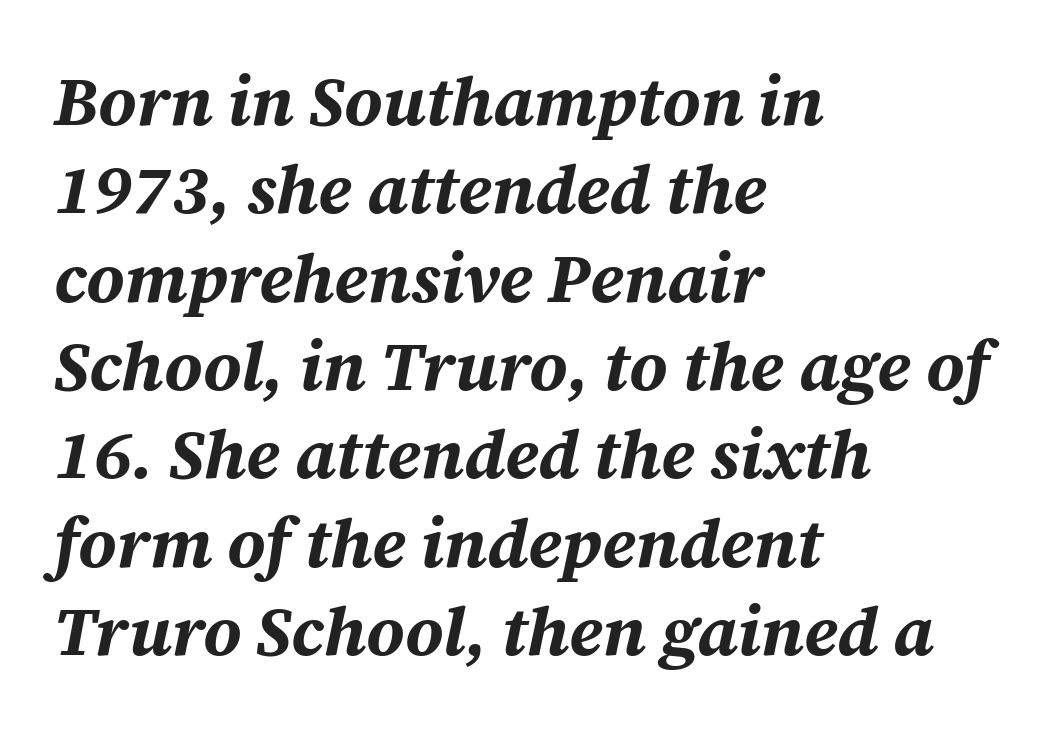
Q: Is the text bold? A: Yes.
Q: Is the text italic (slanted)? A: Yes, it leans right by about 12 degrees.
Q: Is the text underlined? A: No.
Q: How is the paragraph aligned? A: Left-aligned.
Q: Is the spacing between letters normal or unusually wide? A: Normal.
Q: Is the spacing between lines tight, normal or loose? A: Normal.
Q: Width (condensed, normal, or wide)? A: Normal.
Q: Stroke contrast? A: Medium.
Q: x-height? A: Medium.
Q: Monospaced? A: No.
